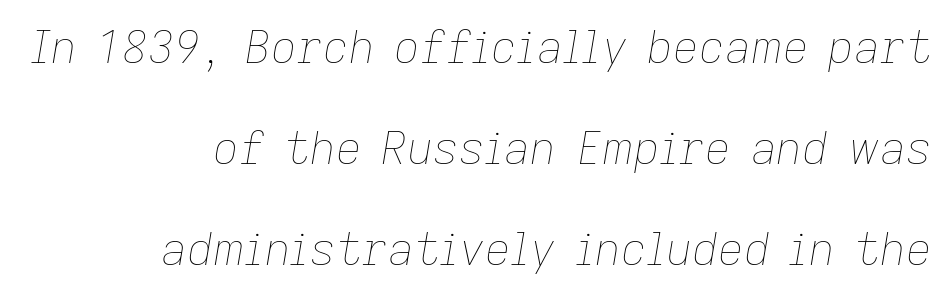
Q: Is the text bold? A: No.
Q: Is the text italic (slanted)? A: Yes, it leans right by about 9 degrees.
Q: Is the text underlined? A: No.
Q: How is the paragraph aligned? A: Right-aligned.
Q: Is the spacing between letters normal or unusually wide? A: Normal.
Q: Is the spacing between lines tight, normal or loose? A: Loose.
Q: Width (condensed, normal, or wide)? A: Normal.
Q: Stroke contrast? A: Low.
Q: x-height? A: Medium.
Q: Monospaced? A: No.
